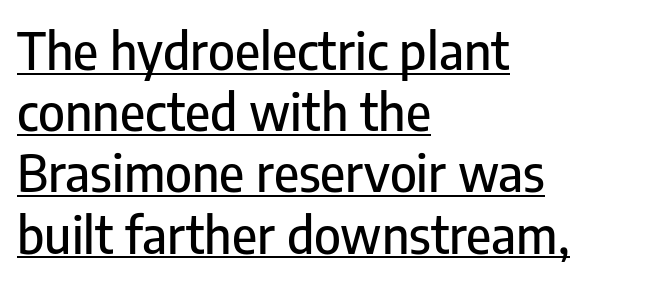
Casual observation: everything's shoved over to the left. Typographically, this falls in the sans-serif category. These lines keep a tight, regular rhythm from letter to letter. A baseline rule has been typeset under these characters. The typography opts for an upright posture over an oblique one. Each letter keeps its own natural width here, so spacing adapts to shape.
